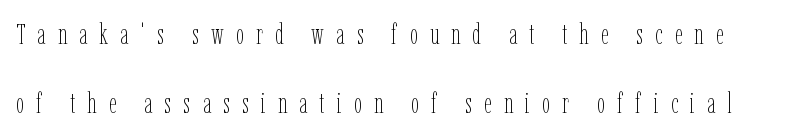
{"italic": "no", "bold": "no", "weight": "thin", "width": "condensed", "stroke_contrast": "low", "x_height": "medium", "monospaced": "no", "underline": "no", "line_spacing": "loose", "line_spacing_ratio": 2.37, "letter_spacing": "wide", "letter_spacing_em": 0.42, "glyph_px": 29}
